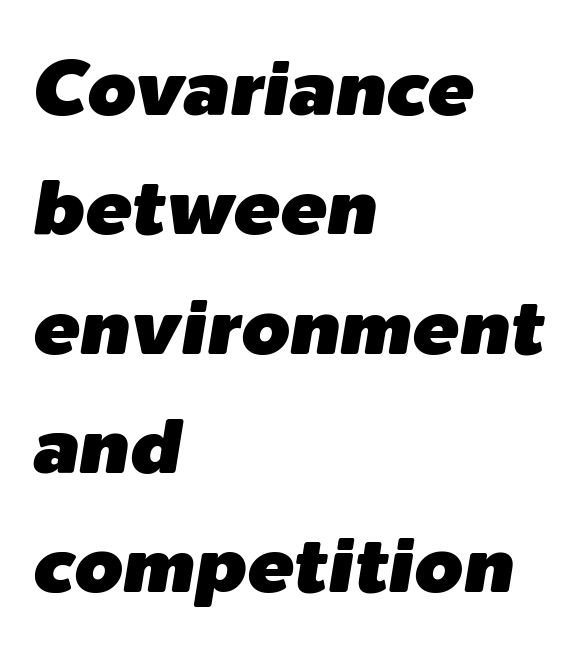
Q: Is the text italic (slanted)? A: Yes, it leans right by about 9 degrees.
Q: Is the text underlined? A: No.
Q: How is the paragraph aligned? A: Left-aligned.
Q: Is the spacing between letters normal or unusually wide? A: Normal.
Q: Is the spacing between lines tight, normal or loose? A: Normal.
Q: Width (condensed, normal, or wide)? A: Normal.
Q: Stroke contrast? A: Low.
Q: x-height? A: Medium.
Q: Monospaced? A: No.
